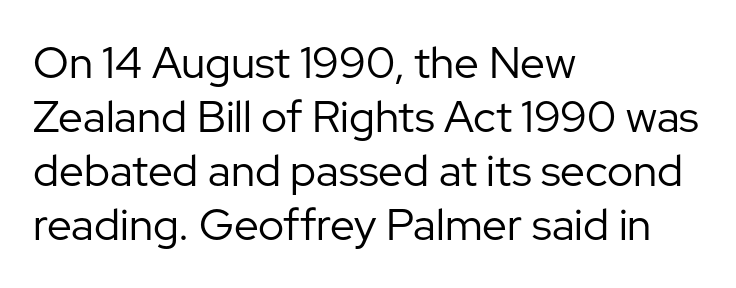
{"serif": "no", "italic": "no", "bold": "no", "weight": "regular", "width": "normal", "stroke_contrast": "low", "x_height": "medium", "monospaced": "no", "underline": "no", "align": "left", "line_spacing_ratio": 1.23, "letter_spacing": "normal", "letter_spacing_em": 0.0, "glyph_px": 44}
